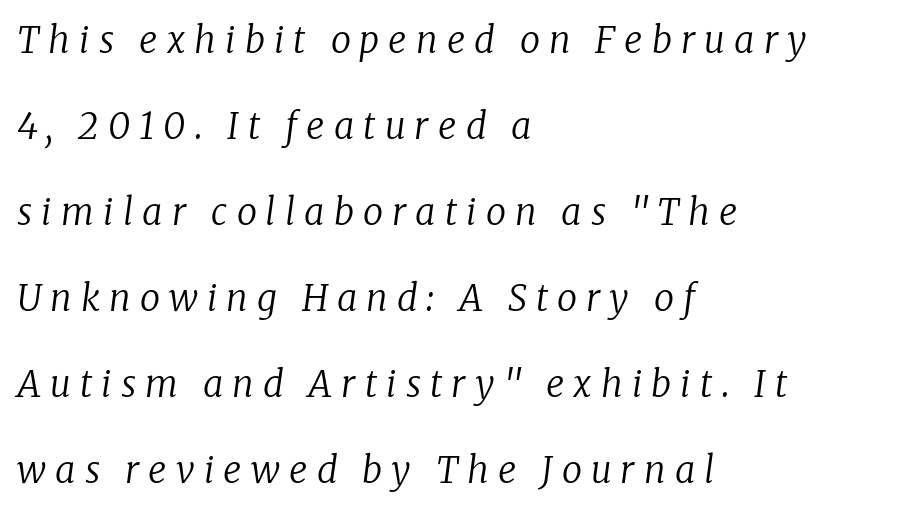
The image shows 36 px regular-weight serif type, italic (leaning right); set left-aligned, loose line spacing (2.39x), unusually wide letter spacing (+0.25 em), not underlined; low stroke contrast and a medium x-height.
